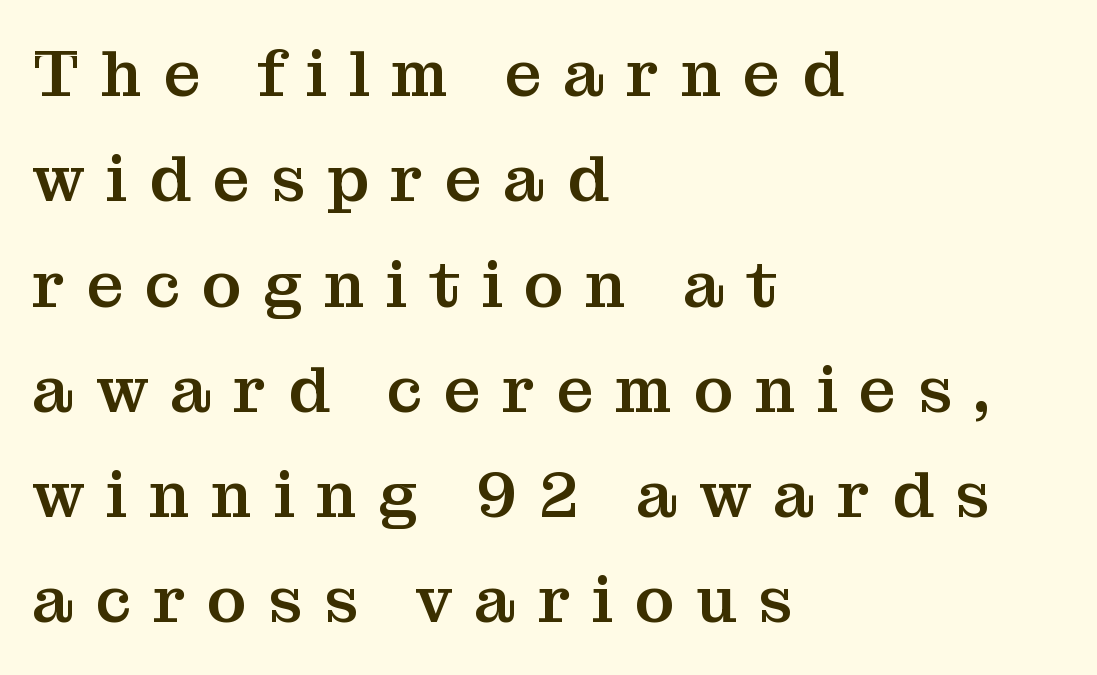
Q: Is the text italic (slanted)? A: No, it is upright.
Q: Is the typeface a serif or a sans-serif typeface? A: Serif.
Q: Is the text underlined? A: No.
Q: How is the paragraph aligned? A: Left-aligned.
Q: Is the spacing between letters normal or unusually wide? A: Unusually wide.
Q: Is the spacing between lines tight, normal or loose? A: Normal.
Q: Width (condensed, normal, or wide)? A: Normal.
Q: Stroke contrast? A: Medium.
Q: x-height? A: Medium.
Q: Monospaced? A: No.
